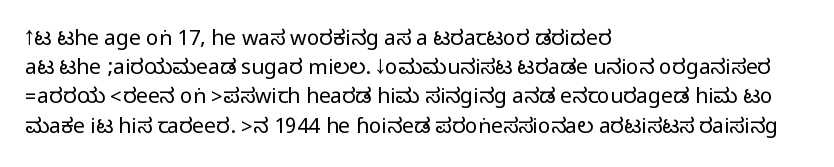
Q: Is the text italic (slanted)? A: No, it is upright.
Q: Is the text underlined? A: No.
Q: How is the paragraph aligned? A: Left-aligned.
Q: Is the spacing between letters normal or unusually wide? A: Normal.
Q: Is the spacing between lines tight, normal or loose? A: Normal.
